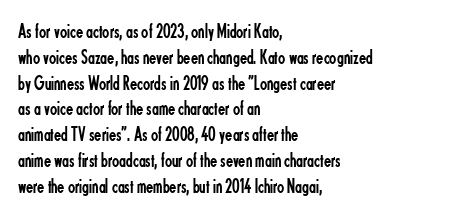
Q: Is the text bold? A: No.
Q: Is the text italic (slanted)? A: No, it is upright.
Q: Is the text underlined? A: No.
Q: How is the paragraph aligned? A: Left-aligned.
Q: Is the spacing between letters normal or unusually wide? A: Normal.
